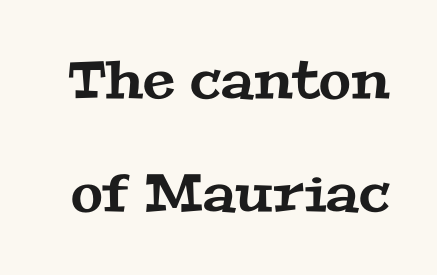
Looks like regular typesetting: each glyph gets only the width it needs. Vertically, the passage feels expansive, rows floating well apart. Descender tails drop into unmarked territory. A serif font was chosen for this passage. The line texture is even and compact thanks to regular tracking.
